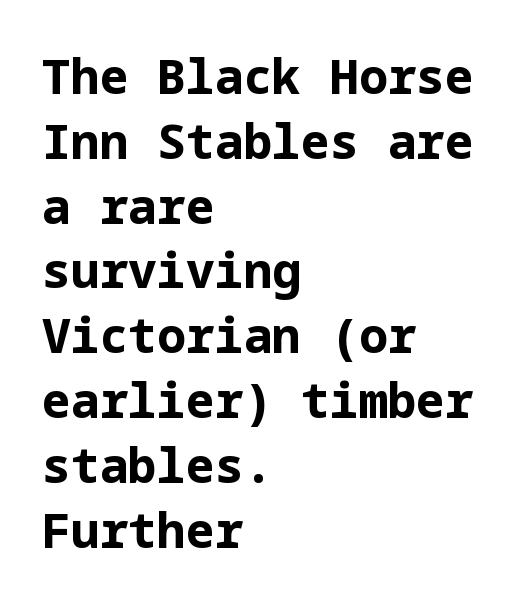
The axis of the letterforms is exactly vertical. Vertical spacing — default. This sample uses a sans-serif face. The font is running at its bold setting.
